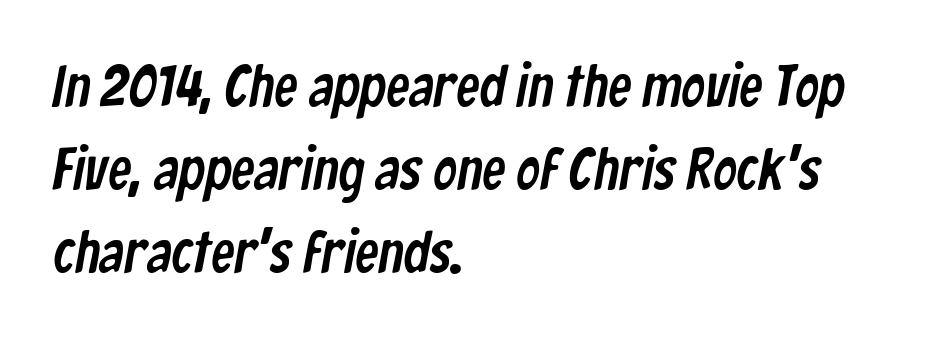
The image shows 59 px condensed sans-serif type; set left-aligned, normal line spacing (1.41x), normal letter spacing, not underlined; low stroke contrast and a medium x-height.
